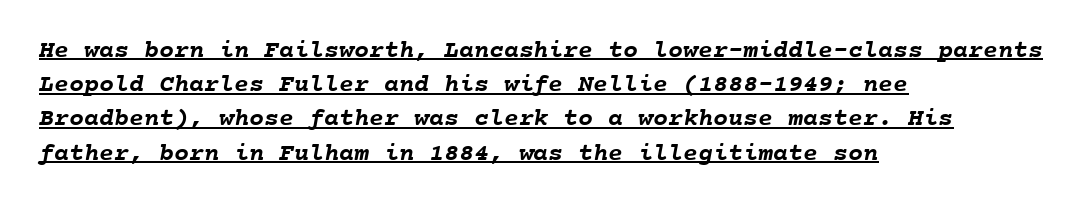
Leading matches the norm, producing a regular column. Somebody hit Ctrl+U on this one — the words are underlined. A classic flush-left, rag-right setting is used for this passage. I'd describe the lettering as bold — thick and assertive. There is no visible air inserted between adjacent glyphs.
